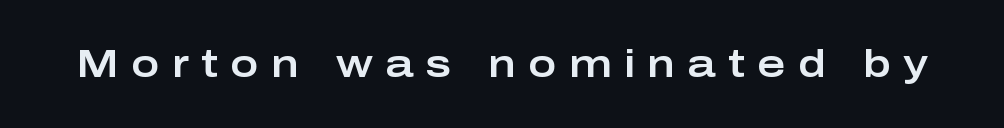
The image shows 38 px wide sans-serif type, upright; set unusually wide letter spacing (+0.33 em), not underlined; low stroke contrast and a medium x-height.
